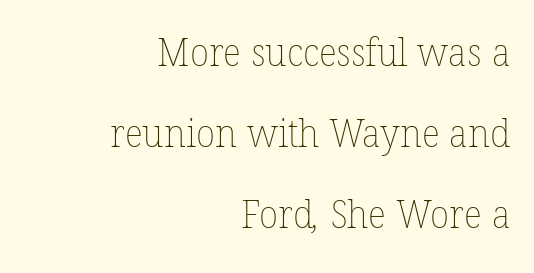
Here the designer chose a conventional face with non-uniform glyph widths. No word sits above an underline. Glyph-to-glyph distance matches everyday printed text. This sample is right-justified, so line beginnings fall wherever the words allow. Horizontal bands of white between lines are thick stripes.
